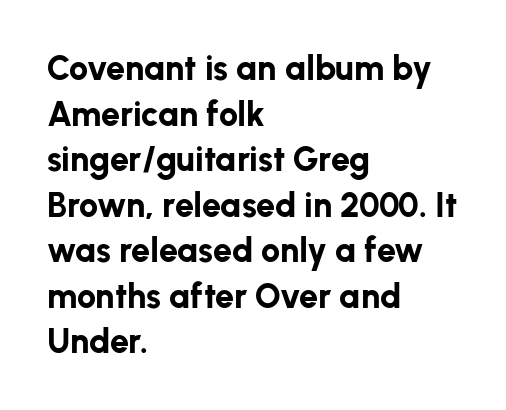
Every character sits straight up, as roman type does. The rendering uses natural spacing where letterforms have individual widths. What kind of face is this? One without serifs — a sans. How are the letters spaced? Ordinarily, with no added tracking. Whoever set this chose a conventional vertical rhythm.
